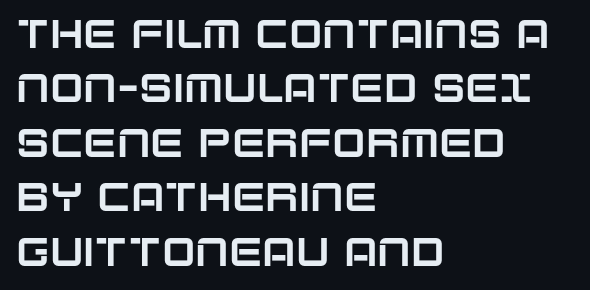
No extra tracking has been applied to these lines. The text was rendered using a sans face with plain stroke endings. The passage shown is typed in a proportional face where columns would drift. The lines in this sample share a left origin and differ only in where they stop. Decoration check: the copy has no underline.
